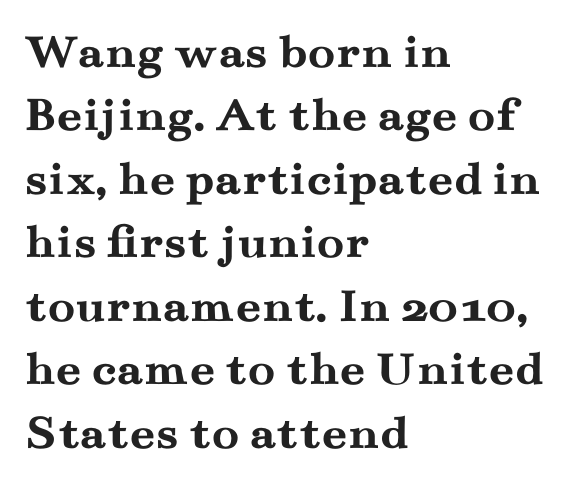
Q: Is the text bold? A: Yes.
Q: Is the text italic (slanted)? A: No, it is upright.
Q: Is the typeface a serif or a sans-serif typeface? A: Serif.
Q: Is the text underlined? A: No.
Q: How is the paragraph aligned? A: Left-aligned.
Q: Is the spacing between letters normal or unusually wide? A: Normal.
Q: Is the spacing between lines tight, normal or loose? A: Normal.
Q: Width (condensed, normal, or wide)? A: Wide.
Q: Stroke contrast? A: Medium.
Q: x-height? A: Small.
Q: Monospaced? A: No.
